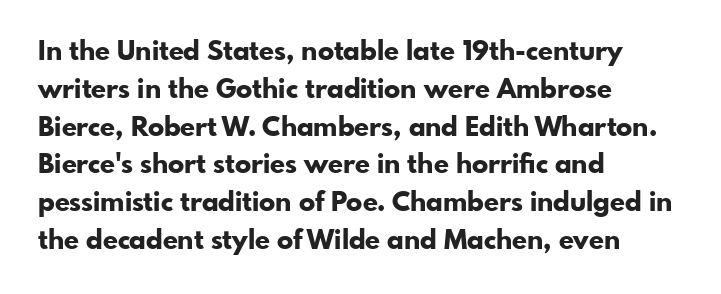
{"italic": "no", "bold": "yes", "underline": "no", "align": "left", "line_spacing": "normal", "line_spacing_ratio": 1.4, "letter_spacing": "normal", "letter_spacing_em": 0.0, "glyph_px": 27}
